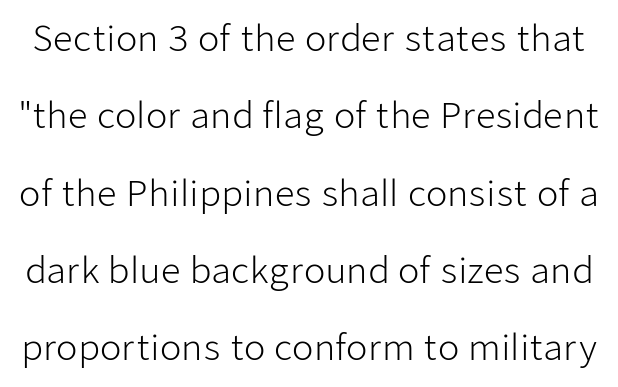
Q: Is the text bold? A: No.
Q: Is the text italic (slanted)? A: No, it is upright.
Q: Is the typeface a serif or a sans-serif typeface? A: Sans-serif.
Q: Is the text underlined? A: No.
Q: Is the spacing between letters normal or unusually wide? A: Normal.
Q: Is the spacing between lines tight, normal or loose? A: Loose.
Q: Width (condensed, normal, or wide)? A: Normal.
Q: Stroke contrast? A: Low.
Q: x-height? A: Medium.
Q: Monospaced? A: No.
